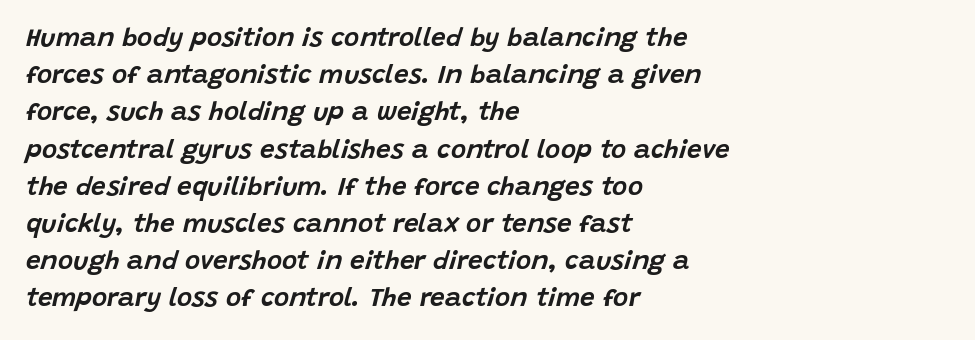
{"italic": "yes", "lean": "right", "slant_degrees": 15, "underline": "no", "align": "left", "line_spacing": "normal", "line_spacing_ratio": 1.43, "letter_spacing": "normal", "letter_spacing_em": 0.0, "glyph_px": 26}
